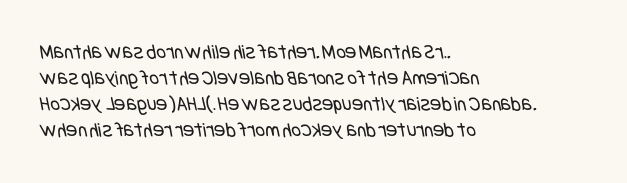
One-word summary of the alignment: left. Spacing between characters is what you'd get straight out of the box. A bare baseline throughout the passage. The weight would be labelled regular, book, light, or lighter still.
